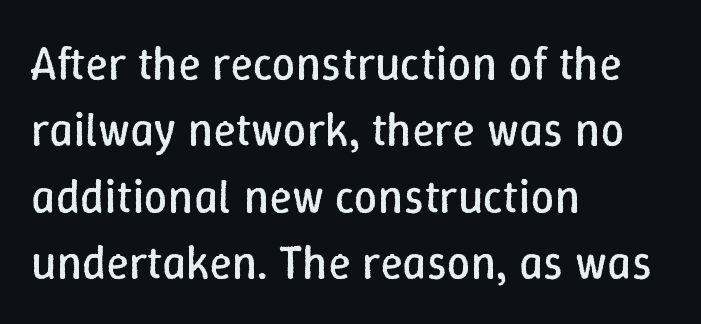
Unlike italic type, these characters show no tilt at all. The passage shown has conventional tracking throughout. The typeface has the unassuming heft of standard copy or less. These lines are rendered in a variable-pitch font. What's the leading like? Ordinary, nothing unusual.
